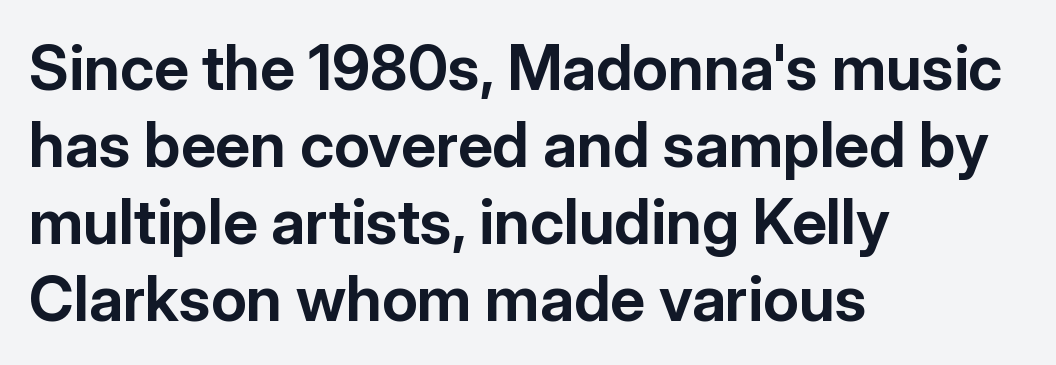
Lines of text with bare space underneath. Classification — sans serif. Nothing unusual about the tracking: characters are spaced as the font intends. Its strokes are broad and dark, the hallmark of bold type. The text block is weighted toward the left margin, trailing off unevenly rightward. This sample has the flowing, uneven cadence of proportional lettering.
